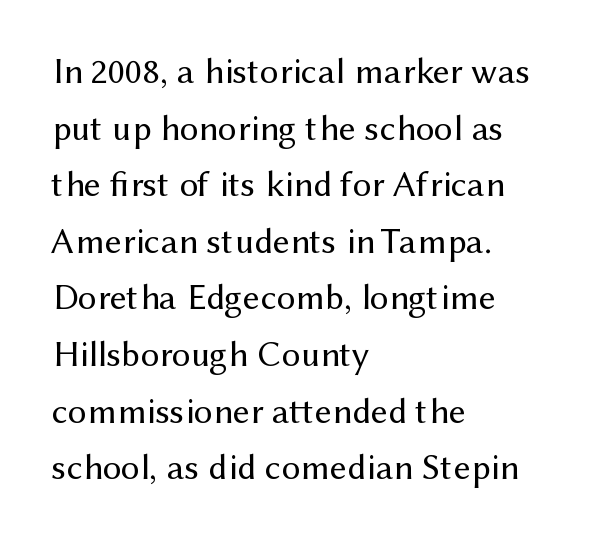
Q: Is the text bold? A: No.
Q: Is the text italic (slanted)? A: No, it is upright.
Q: Is the typeface a serif or a sans-serif typeface? A: Sans-serif.
Q: Is the text underlined? A: No.
Q: How is the paragraph aligned? A: Left-aligned.
Q: Is the spacing between letters normal or unusually wide? A: Normal.
Q: Is the spacing between lines tight, normal or loose? A: Normal.
Q: Width (condensed, normal, or wide)? A: Normal.
Q: Stroke contrast? A: Medium.
Q: x-height? A: Medium.
Q: Monospaced? A: No.
